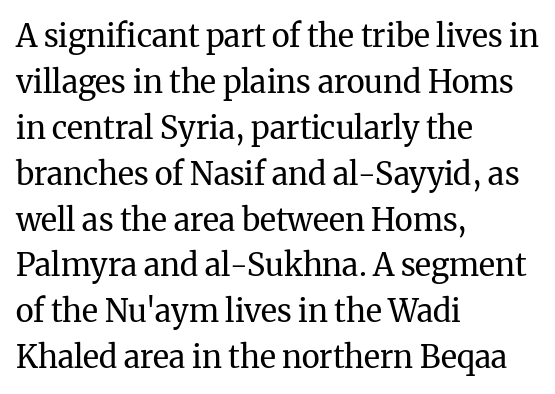
Quick note: underline off. Small tapered or slab feet sit at the stroke ends, so this counts as serif. Which margin do the lines hug? The left one — the right edge is uneven. How are the letters spaced? Ordinarily, with no added tracking.
